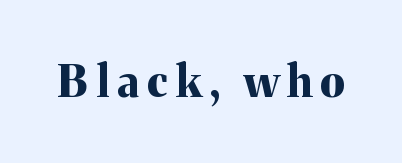
Unmarked baselines from the first word to the last. Posture: straight, roman, zero tilt. The passage shown is typed in a proportional face where columns would drift. The characters look thick and weighty, a clear bold. Classification — serif.
